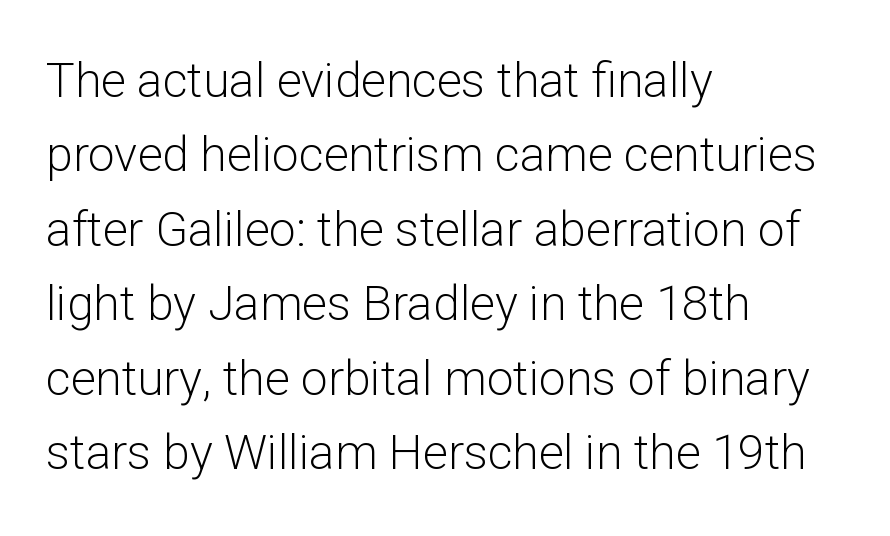
{"serif": "no", "italic": "no", "bold": "no", "weight": "light", "width": "normal", "stroke_contrast": "low", "x_height": "medium", "monospaced": "no", "underline": "no", "align": "left", "line_spacing": "normal", "line_spacing_ratio": 1.55, "letter_spacing": "normal", "letter_spacing_em": 0.0, "glyph_px": 48}
